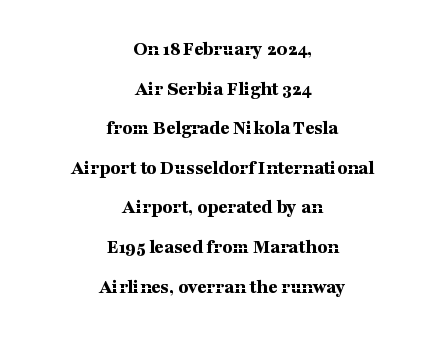
{"italic": "no", "bold": "yes", "underline": "no", "align": "center", "line_spacing": "loose", "line_spacing_ratio": 1.98, "letter_spacing": "normal", "letter_spacing_em": 0.0, "glyph_px": 20}
